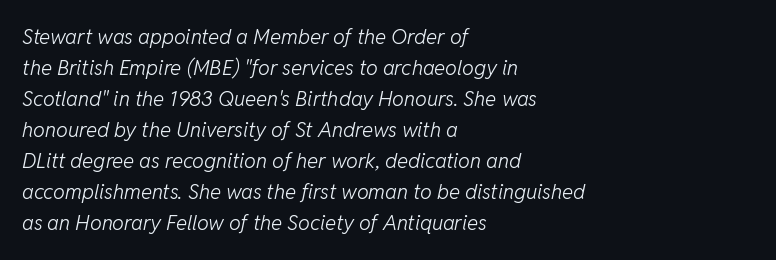
{"italic": "yes", "lean": "right", "slant_degrees": 11, "bold": "no", "underline": "no", "align": "left", "line_spacing": "normal", "line_spacing_ratio": 1.48, "letter_spacing": "normal", "letter_spacing_em": 0.0, "glyph_px": 21}
